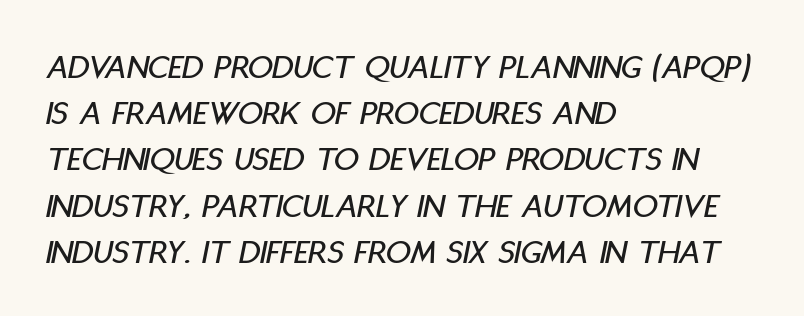
The image shows 35 px condensed type, italic (leaning right); set left-aligned, normal line spacing (1.32x), normal letter spacing, not underlined; low stroke contrast and a large x-height.
